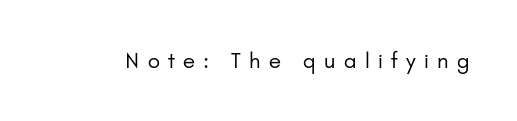
No heavy texture on the line: the type isn't bold. Bare-footed words on every line. The letters are spread apart with noticeably loose tracking. You can tell it's not italic because the verticals are truly vertical.
